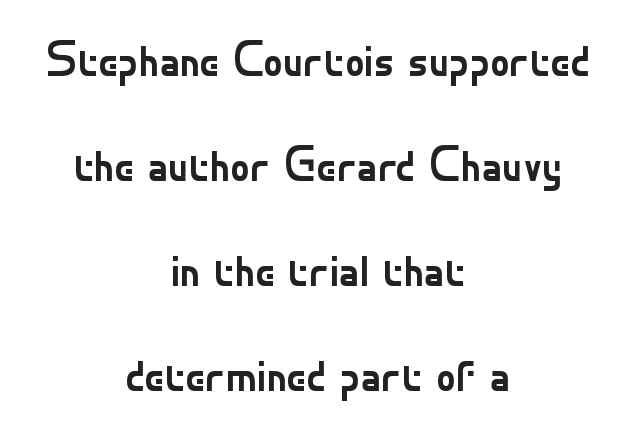
Q: Is the text bold? A: No.
Q: Is the text italic (slanted)? A: No, it is upright.
Q: Is the typeface a serif or a sans-serif typeface? A: Sans-serif.
Q: Is the text underlined? A: No.
Q: How is the paragraph aligned? A: Centered.
Q: Is the spacing between letters normal or unusually wide? A: Normal.
Q: Is the spacing between lines tight, normal or loose? A: Loose.
Q: Width (condensed, normal, or wide)? A: Normal.
Q: Stroke contrast? A: Low.
Q: x-height? A: Small.
Q: Monospaced? A: No.
